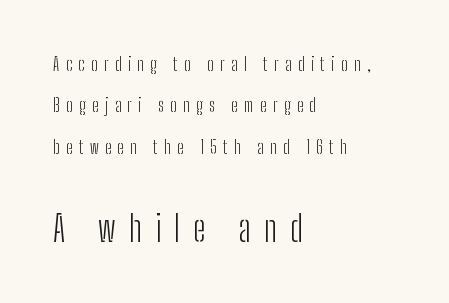
Q: Is the text bold? A: No.
Q: Is the text italic (slanted)? A: No, it is upright.
Q: Is the typeface a serif or a sans-serif typeface? A: Sans-serif.
Q: Is the text underlined? A: No.
Q: How is the paragraph aligned? A: Left-aligned.
Q: Is the spacing between letters normal or unusually wide? A: Unusually wide.
Q: Is the spacing between lines tight, normal or loose? A: Loose.
Q: Which block of text is set in a larger size, the first (top) or the second (bottom)? A: The second (bottom) one.
Q: Width (condensed, normal, or wide)? A: Condensed.
Q: Stroke contrast? A: Low.
Q: x-height? A: Medium.
Q: Monospaced? A: No.
